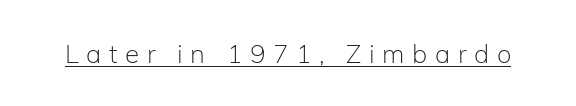
The image shows 26 px text type, upright; set unusually wide letter spacing (+0.29 em), underlined.
